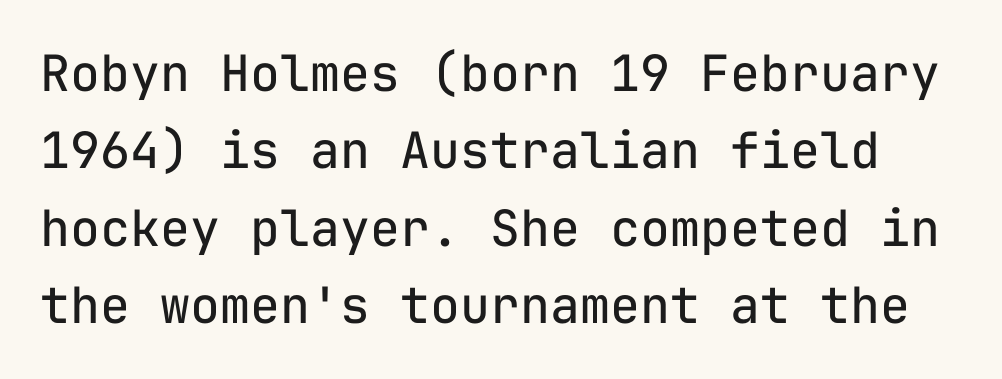
Q: Is the text bold? A: No.
Q: Is the text italic (slanted)? A: No, it is upright.
Q: Is the typeface a serif or a sans-serif typeface? A: Sans-serif.
Q: Is the text underlined? A: No.
Q: Is the spacing between letters normal or unusually wide? A: Normal.
Q: Is the spacing between lines tight, normal or loose? A: Normal.
Q: Width (condensed, normal, or wide)? A: Normal.
Q: Stroke contrast? A: Low.
Q: x-height? A: Medium.
Q: Monospaced? A: Yes.
